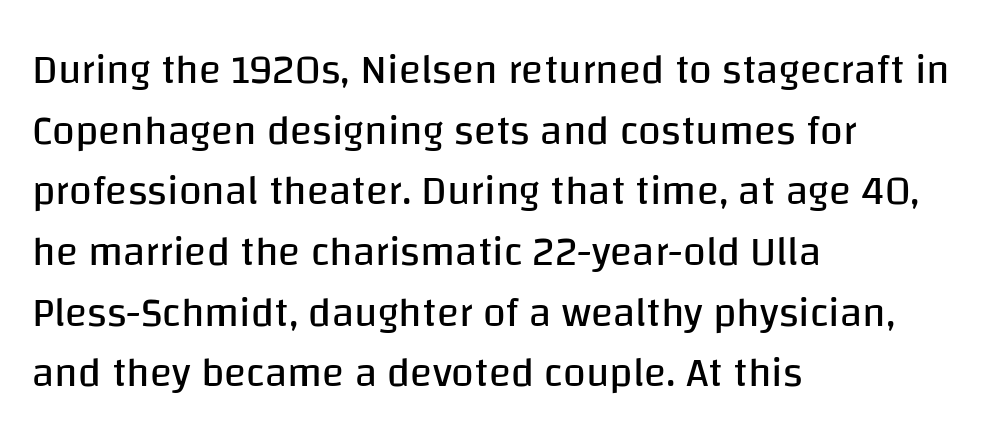
Clear beneath every line of the passage. Interline gaps are of average width in this sample. In terms of letterform style, serifs are entirely absent. Bold? No — there's no thickening of the strokes.
